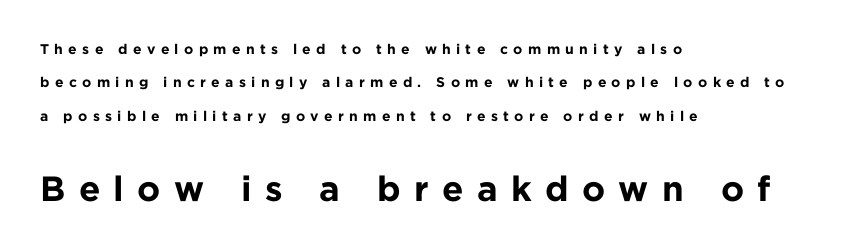
Q: Is the text bold? A: Yes.
Q: Is the text italic (slanted)? A: No, it is upright.
Q: Is the typeface a serif or a sans-serif typeface? A: Sans-serif.
Q: Is the text underlined? A: No.
Q: How is the paragraph aligned? A: Left-aligned.
Q: Is the spacing between letters normal or unusually wide? A: Unusually wide.
Q: Is the spacing between lines tight, normal or loose? A: Loose.
Q: Which block of text is set in a larger size, the first (top) or the second (bottom)? A: The second (bottom) one.
Q: Width (condensed, normal, or wide)? A: Normal.
Q: Stroke contrast? A: Low.
Q: x-height? A: Medium.
Q: Monospaced? A: No.
